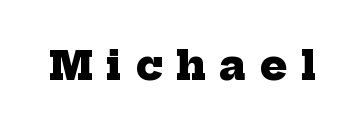
Examine the stroke ends and you'll spot serifs. The zone under the glyphs is completely vacant. Is this a fixed-width face? No — the glyphs have proportional, varying widths. Inter-character spacing is expanded well beyond the font's built-in metrics. The characters look thick and weighty, a clear bold.
